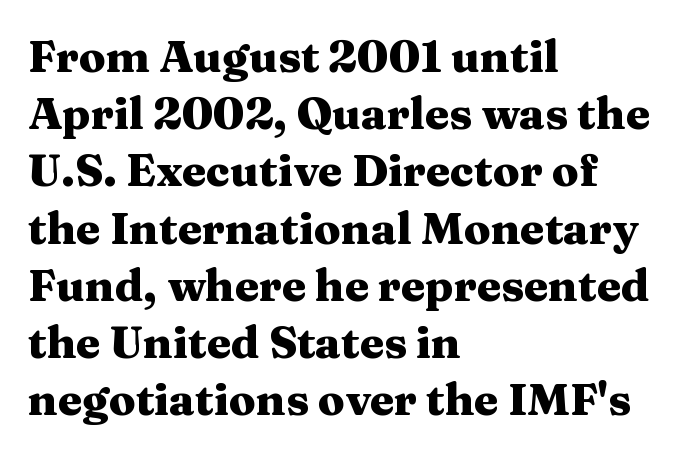
{"serif": "yes", "italic": "no", "bold": "yes", "weight": "heavy", "width": "wide", "stroke_contrast": "medium", "x_height": "medium", "monospaced": "no", "underline": "no", "align": "left", "line_spacing": "normal", "line_spacing_ratio": 1.3, "letter_spacing": "normal", "letter_spacing_em": 0.0, "glyph_px": 44}
